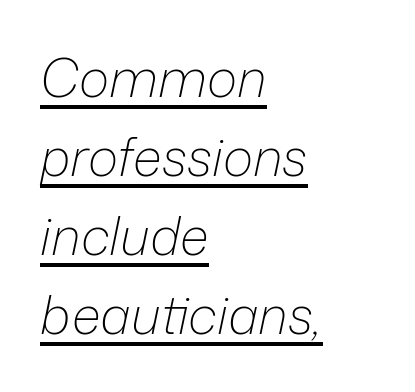
Q: Is the text bold? A: No.
Q: Is the text italic (slanted)? A: Yes, it leans right by about 12 degrees.
Q: Is the text underlined? A: Yes.
Q: How is the paragraph aligned? A: Left-aligned.
Q: Is the spacing between letters normal or unusually wide? A: Normal.
Q: Is the spacing between lines tight, normal or loose? A: Normal.
Q: Width (condensed, normal, or wide)? A: Normal.
Q: Stroke contrast? A: Low.
Q: x-height? A: Medium.
Q: Monospaced? A: No.
